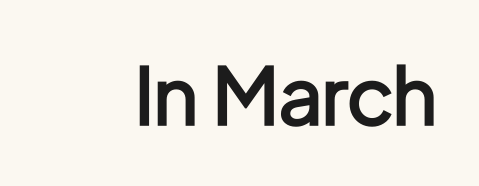
The image shows 79 px semibold, condensed sans-serif type, upright; set normal letter spacing, not underlined; low stroke contrast and a medium x-height.
